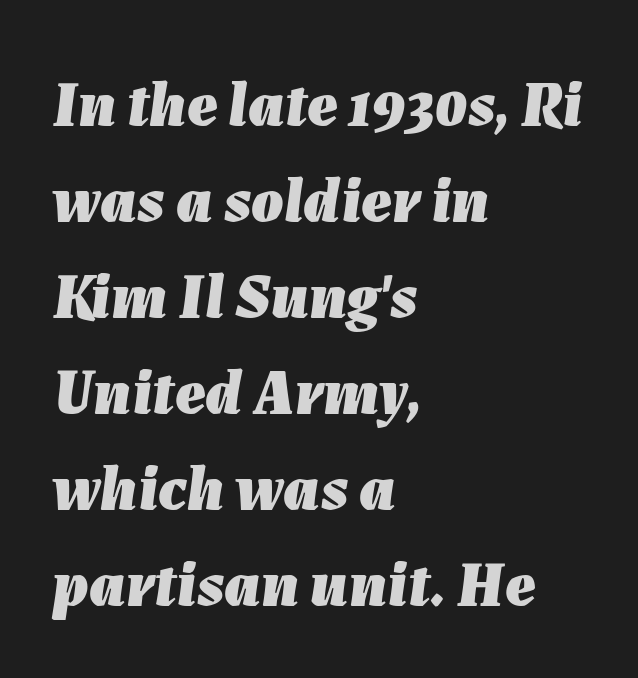
{"italic": "yes", "lean": "right", "slant_degrees": 7, "bold": "yes", "weight": "heavy", "width": "normal", "stroke_contrast": "low", "x_height": "medium", "monospaced": "no", "underline": "no", "align": "left", "line_spacing": "normal", "line_spacing_ratio": 1.5, "letter_spacing": "normal", "letter_spacing_em": 0.0, "glyph_px": 64}
